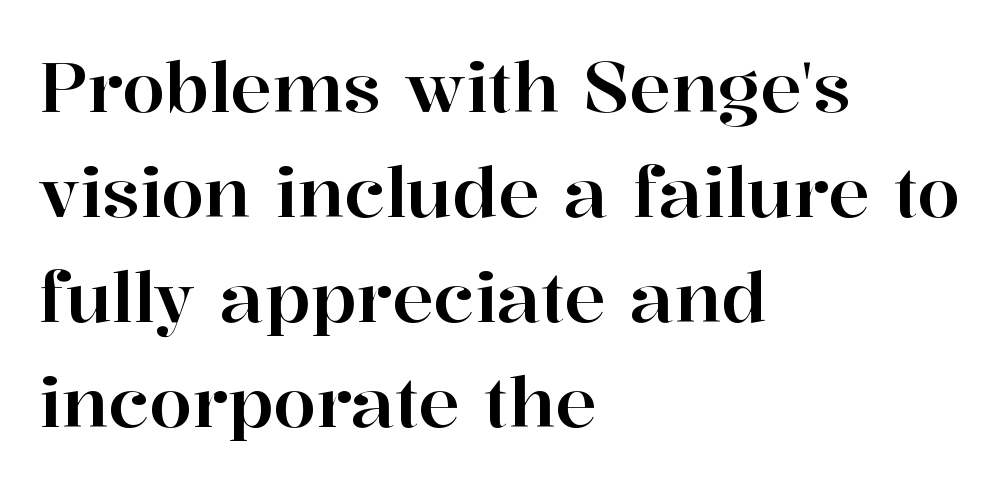
Q: Is the text italic (slanted)? A: No, it is upright.
Q: Is the typeface a serif or a sans-serif typeface? A: Serif.
Q: Is the text underlined? A: No.
Q: How is the paragraph aligned? A: Left-aligned.
Q: Is the spacing between letters normal or unusually wide? A: Normal.
Q: Is the spacing between lines tight, normal or loose? A: Normal.
Q: Width (condensed, normal, or wide)? A: Normal.
Q: Stroke contrast? A: High.
Q: x-height? A: Medium.
Q: Monospaced? A: No.
